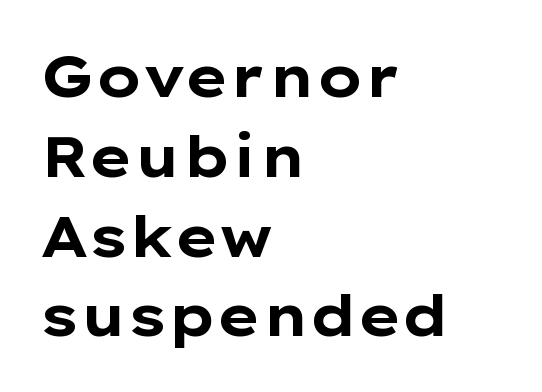
Each glyph is drawn with heavy, bold strokes. The text block is weighted toward the left margin, trailing off unevenly rightward. Honestly, the letter spacing is just normal — you wouldn't notice it. This rendering employs a face without finishing strokes, i.e., a sans-serif.
